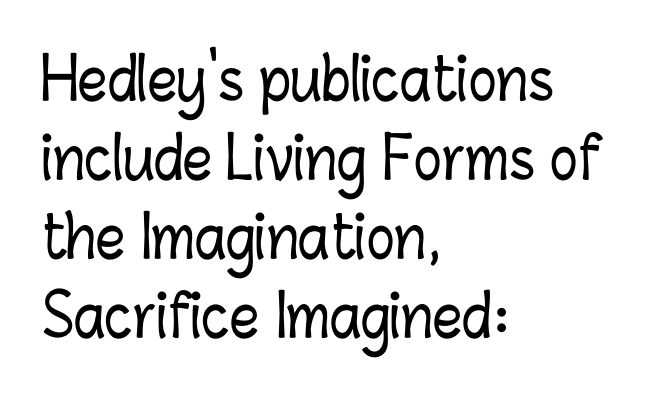
{"italic": "no", "width": "condensed", "stroke_contrast": "low", "x_height": "medium", "monospaced": "no", "underline": "no", "align": "left", "line_spacing": "normal", "line_spacing_ratio": 1.36, "letter_spacing": "normal", "letter_spacing_em": 0.0, "glyph_px": 58}
